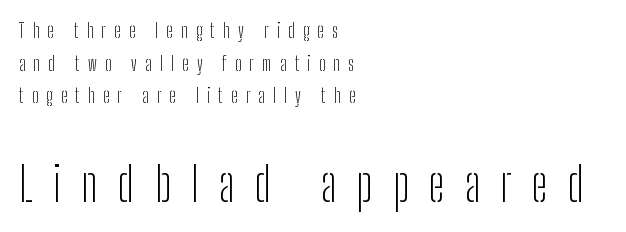
Q: Is the text bold? A: No.
Q: Is the text italic (slanted)? A: No, it is upright.
Q: Is the typeface a serif or a sans-serif typeface? A: Sans-serif.
Q: Is the text underlined? A: No.
Q: How is the paragraph aligned? A: Left-aligned.
Q: Is the spacing between letters normal or unusually wide? A: Unusually wide.
Q: Which block of text is set in a larger size, the first (top) or the second (bottom)? A: The second (bottom) one.
Q: Width (condensed, normal, or wide)? A: Condensed.
Q: Stroke contrast? A: Low.
Q: x-height? A: Medium.
Q: Monospaced? A: No.
